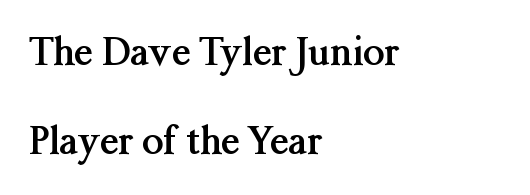
{"serif": "yes", "italic": "no", "bold": "yes", "weight": "semibold", "width": "normal", "stroke_contrast": "medium", "x_height": "medium", "monospaced": "no", "underline": "no", "align": "left", "line_spacing": "loose", "line_spacing_ratio": 2.34, "letter_spacing": "normal", "letter_spacing_em": 0.0, "glyph_px": 38}
